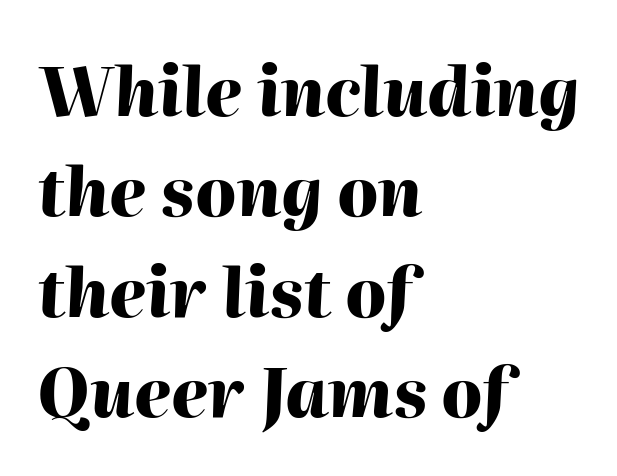
The lines sit at an ordinary, default distance from one another. The area under the type is left untouched. Varying glyph widths throughout — classic text-font behaviour. Look at the tracking — it's just the regular setting, nothing added. Looking at the ascenders, they clearly lean.
